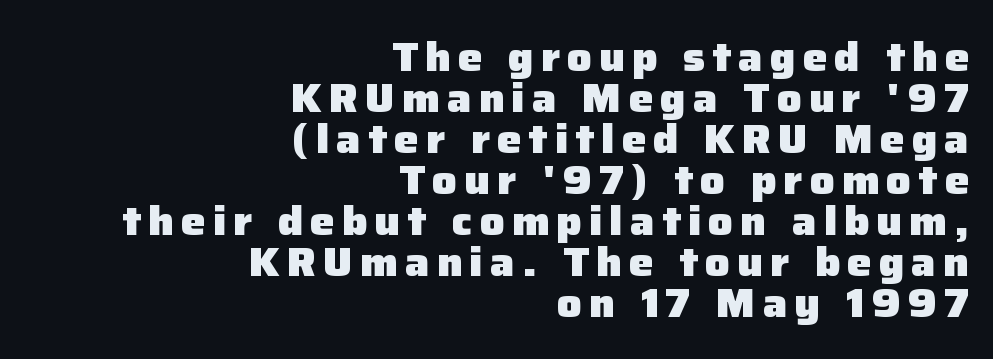
Rows of type sit shoulder to shoulder in the vertical direction. You can tell from the bare stems that sans-serif type was used. Tall strokes in this sample are plumb rather than angled. Strokes here are thick enough to call this a true bold. The text block is weighted toward the right margin, trailing off unevenly leftward. Varying glyph widths throughout — classic text-font behaviour.
